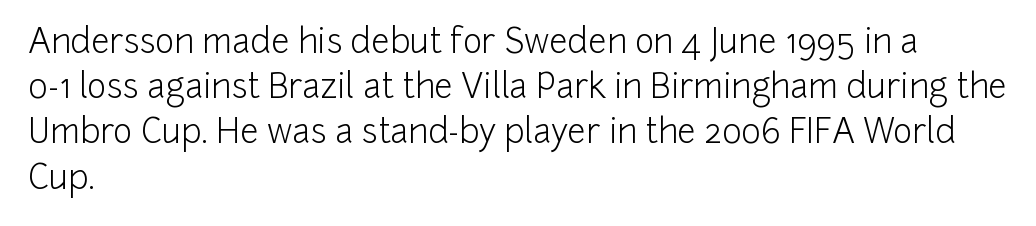
Underlining? Definitely not there. The lines sit at an ordinary, default distance from one another. Nope, not italic — everything's standing straight. The letters sit at their default tracking, neither squeezed nor spread.
